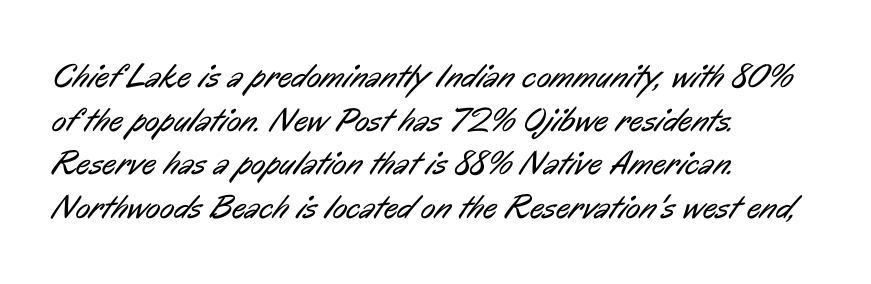
{"serif": "no", "bold": "no", "weight": "regular", "width": "condensed", "stroke_contrast": "low", "x_height": "medium", "monospaced": "no", "underline": "no", "align": "left", "line_spacing": "normal", "line_spacing_ratio": 1.28, "letter_spacing": "normal", "letter_spacing_em": 0.0, "glyph_px": 34}
